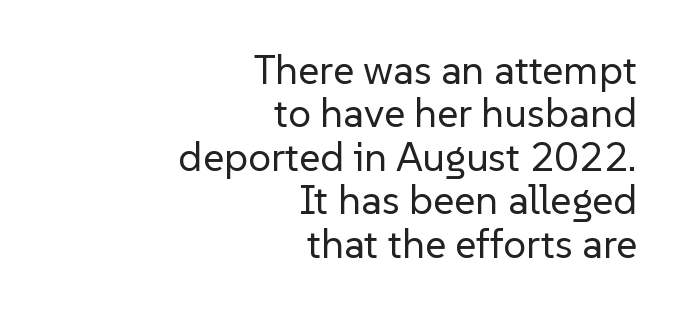
{"serif": "no", "italic": "no", "bold": "no", "weight": "regular", "width": "normal", "stroke_contrast": "low", "x_height": "medium", "monospaced": "no", "underline": "no", "align": "right", "line_spacing": "tight", "line_spacing_ratio": 1.06, "letter_spacing": "normal", "letter_spacing_em": 0.0, "glyph_px": 41}
